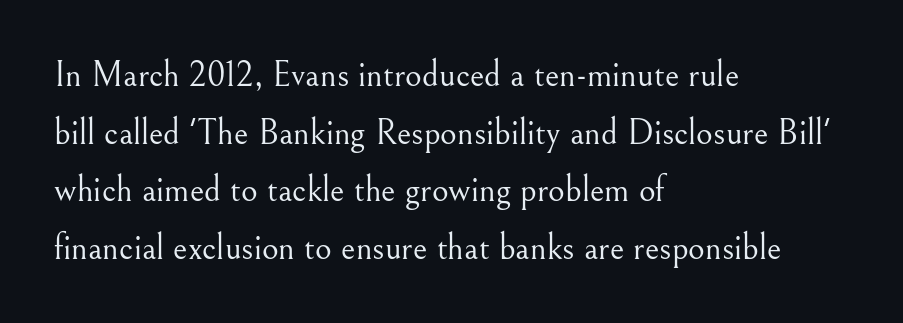
{"serif": "yes", "italic": "no", "bold": "no", "weight": "light", "width": "normal", "stroke_contrast": "medium", "x_height": "small", "monospaced": "no", "underline": "no", "align": "left", "line_spacing": "normal", "line_spacing_ratio": 1.6, "letter_spacing": "normal", "letter_spacing_em": 0.0, "glyph_px": 36}
